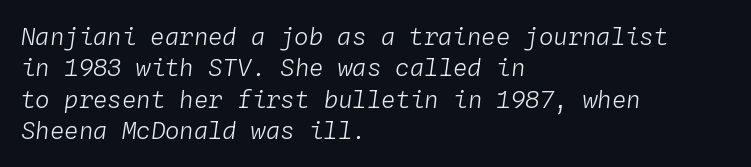
The image shows 24 px text type, italic (leaning right); set left-aligned, normal line spacing (1.31x), normal letter spacing, not underlined.
